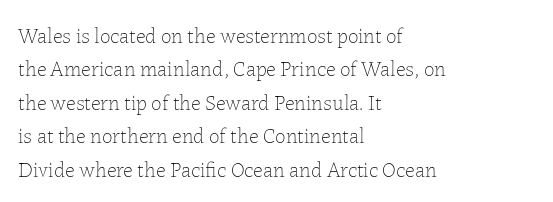
The image shows 21 px text type, upright; set left-aligned, normal line spacing (1.59x), normal letter spacing, not underlined.
